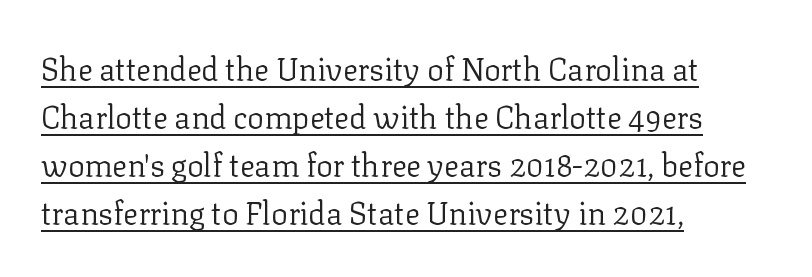
The image shows 31 px regular-weight serif type, upright; set left-aligned, normal line spacing (1.55x), normal letter spacing, underlined; low stroke contrast and a medium x-height.
